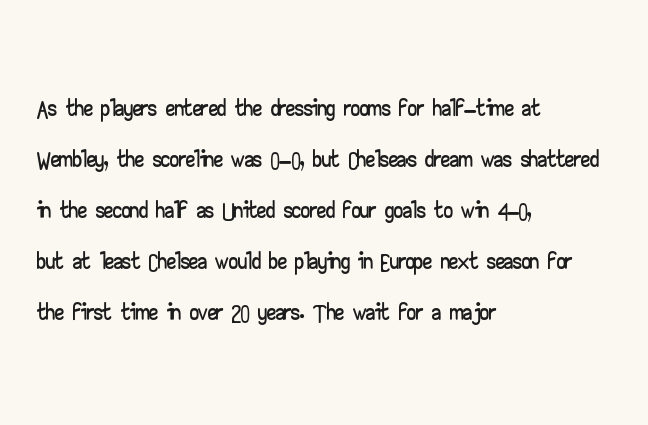
{"serif": "no", "italic": "no", "width": "wide", "stroke_contrast": "low", "x_height": "small", "monospaced": "no", "underline": "no", "align": "left", "line_spacing": "normal", "line_spacing_ratio": 1.42, "letter_spacing": "normal", "letter_spacing_em": 0.0, "glyph_px": 36}
